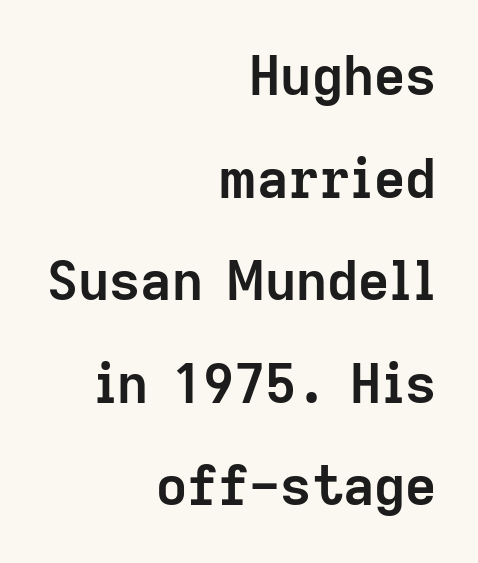
Q: Is the text bold? A: Yes.
Q: Is the text italic (slanted)? A: No, it is upright.
Q: Is the typeface a serif or a sans-serif typeface? A: Sans-serif.
Q: Is the text underlined? A: No.
Q: How is the paragraph aligned? A: Right-aligned.
Q: Is the spacing between letters normal or unusually wide? A: Normal.
Q: Is the spacing between lines tight, normal or loose? A: Loose.
Q: Width (condensed, normal, or wide)? A: Normal.
Q: Stroke contrast? A: Low.
Q: x-height? A: Medium.
Q: Monospaced? A: No.
